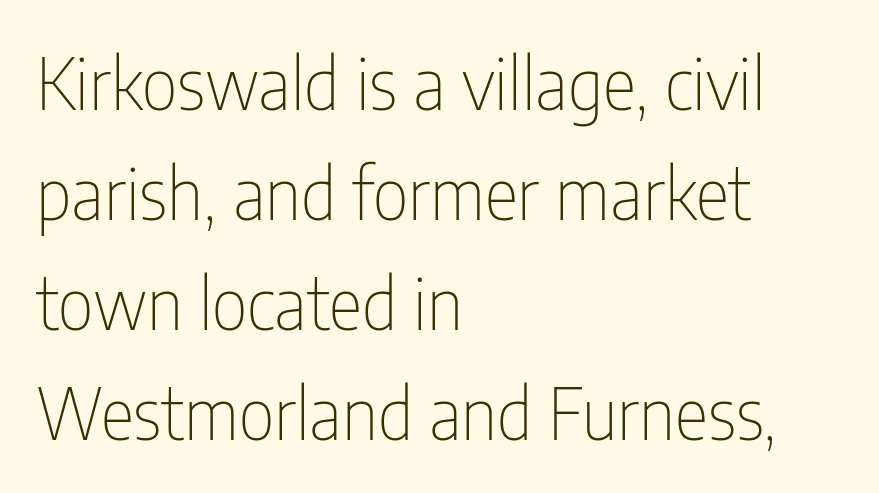
Q: Is the text bold? A: No.
Q: Is the text italic (slanted)? A: No, it is upright.
Q: Is the typeface a serif or a sans-serif typeface? A: Sans-serif.
Q: Is the text underlined? A: No.
Q: How is the paragraph aligned? A: Left-aligned.
Q: Is the spacing between letters normal or unusually wide? A: Normal.
Q: Is the spacing between lines tight, normal or loose? A: Normal.
Q: Width (condensed, normal, or wide)? A: Condensed.
Q: Stroke contrast? A: Low.
Q: x-height? A: Medium.
Q: Monospaced? A: No.
